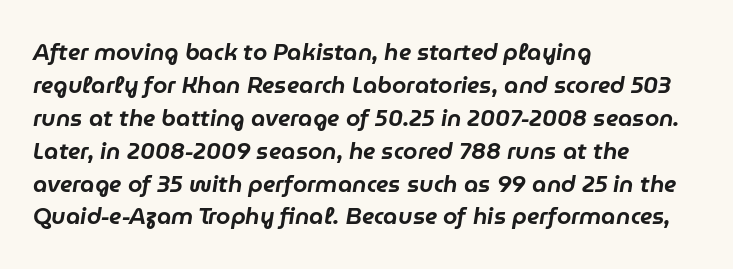
The image shows 23 px text type, italic (leaning right); set left-aligned, normal line spacing (1.43x), normal letter spacing, not underlined.
